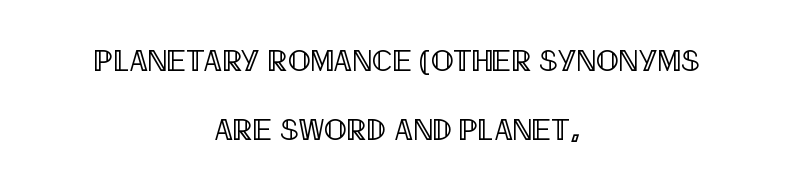
The image shows 30 px condensed type, upright; set centered, loose line spacing (2.3x), normal letter spacing, not underlined; a large x-height.
